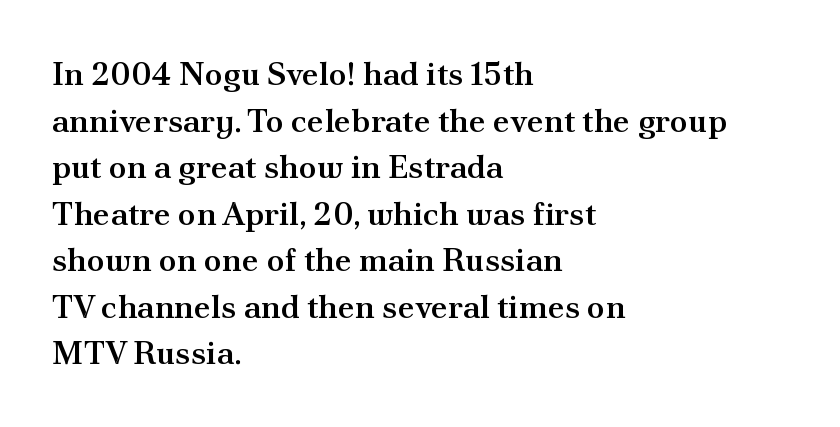
A typesetter would call this leading conventional body-copy spacing. Each letter keeps its own natural width here, so spacing adapts to shape. A bare baseline throughout the passage. A student would call this left alignment; a typographer would say flush left, rag right. As a designer I'd log this as weight 600, semibold.
